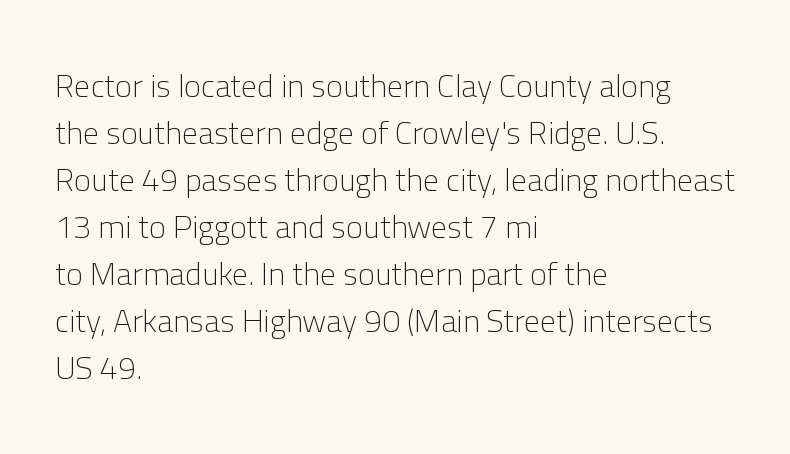
Vertical strokes here are truly vertical. Students, note that the glyphs here touch the page at normal intervals. The rendering uses natural spacing where letterforms have individual widths. Quick note: underline off. Letterform terminals end flat and unadorned throughout the passage.
